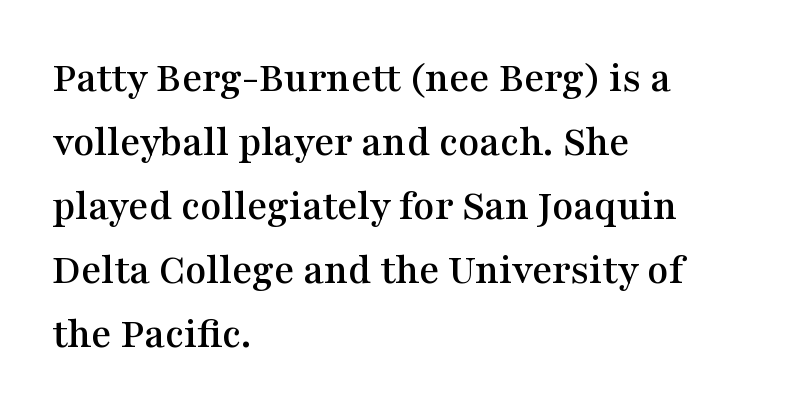
{"serif": "yes", "italic": "no", "width": "wide", "stroke_contrast": "medium", "x_height": "medium", "monospaced": "no", "underline": "no", "align": "left", "line_spacing": "normal", "line_spacing_ratio": 1.49, "letter_spacing": "normal", "letter_spacing_em": 0.0, "glyph_px": 43}
